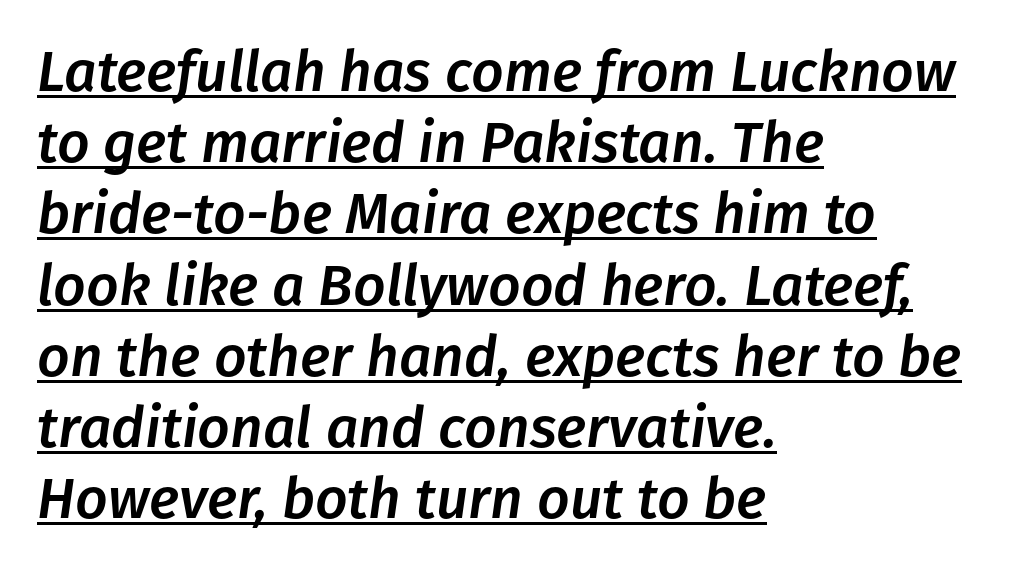
{"italic": "yes", "lean": "right", "slant_degrees": 8, "width": "normal", "stroke_contrast": "low", "x_height": "medium", "monospaced": "no", "underline": "yes", "align": "left", "line_spacing": "normal", "line_spacing_ratio": 1.25, "letter_spacing": "normal", "letter_spacing_em": 0.0, "glyph_px": 57}
